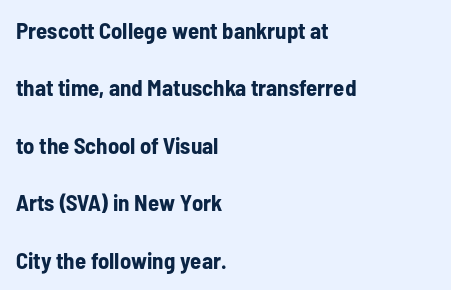
Q: Is the text bold? A: Yes.
Q: Is the text italic (slanted)? A: No, it is upright.
Q: Is the text underlined? A: No.
Q: How is the paragraph aligned? A: Left-aligned.
Q: Is the spacing between letters normal or unusually wide? A: Normal.
Q: Is the spacing between lines tight, normal or loose? A: Loose.
